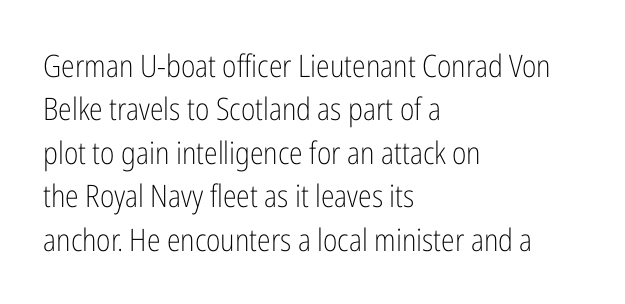
Q: Is the text bold? A: No.
Q: Is the text italic (slanted)? A: No, it is upright.
Q: Is the typeface a serif or a sans-serif typeface? A: Sans-serif.
Q: Is the text underlined? A: No.
Q: How is the paragraph aligned? A: Left-aligned.
Q: Is the spacing between letters normal or unusually wide? A: Normal.
Q: Is the spacing between lines tight, normal or loose? A: Normal.
Q: Width (condensed, normal, or wide)? A: Condensed.
Q: Stroke contrast? A: Low.
Q: x-height? A: Medium.
Q: Monospaced? A: No.
